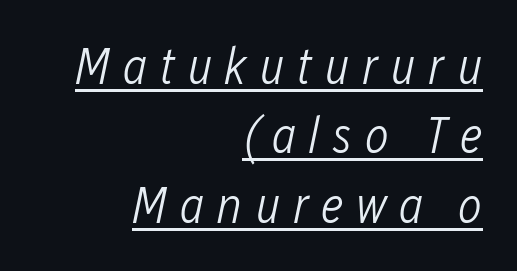
The image shows 51 px light, condensed type, italic (leaning right); set right-aligned, normal line spacing (1.36x), unusually wide letter spacing (+0.24 em), underlined; low stroke contrast and a medium x-height.
